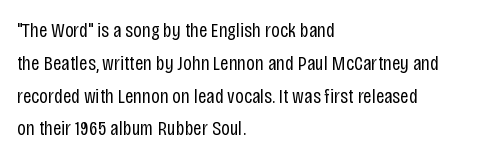
The image shows 21 px text type, upright; set left-aligned, normal line spacing (1.56x), normal letter spacing, not underlined.
